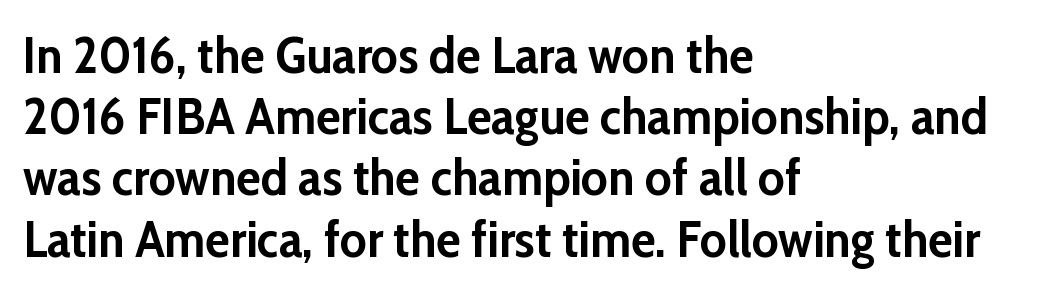
The image shows 51 px semibold sans-serif type, upright; set left-aligned, line spacing 1.2x, normal letter spacing, not underlined; low stroke contrast and a medium x-height.
